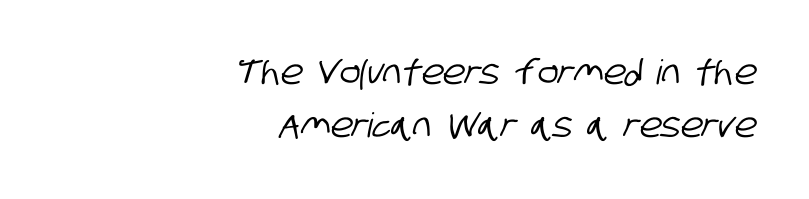
The image shows 34 px condensed sans-serif type; set right-aligned, normal line spacing (1.56x), normal letter spacing, not underlined; low stroke contrast and a large x-height.
